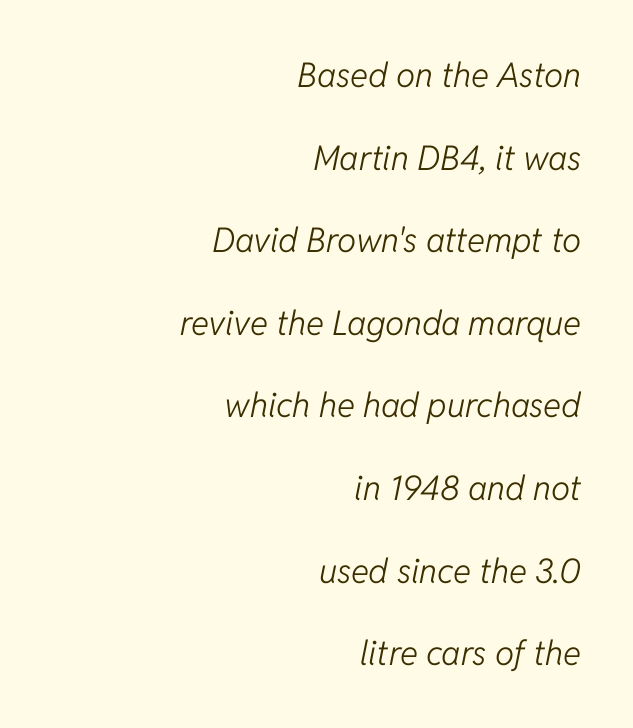
Q: Is the text bold? A: No.
Q: Is the text italic (slanted)? A: Yes, it leans right by about 11 degrees.
Q: Is the text underlined? A: No.
Q: How is the paragraph aligned? A: Right-aligned.
Q: Is the spacing between letters normal or unusually wide? A: Normal.
Q: Is the spacing between lines tight, normal or loose? A: Loose.
Q: Width (condensed, normal, or wide)? A: Normal.
Q: Stroke contrast? A: Low.
Q: x-height? A: Medium.
Q: Monospaced? A: No.
